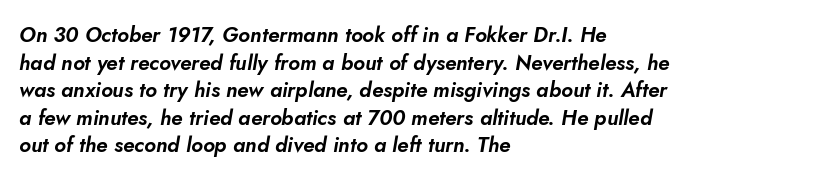
The paragraph shown leans on its left margin. The block of text has a typical density, with ordinary space between rows. The whole block is typeset with a tilt. Beneath every word, the page is bare. Observe the ordinary spacing: letters are neighbours, not strangers.
